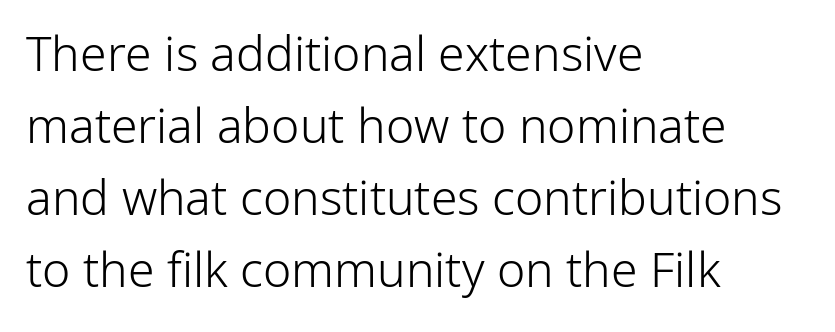
The image shows 48 px light sans-serif type, upright; set left-aligned, normal line spacing (1.5x), normal letter spacing, not underlined; low stroke contrast and a medium x-height.
